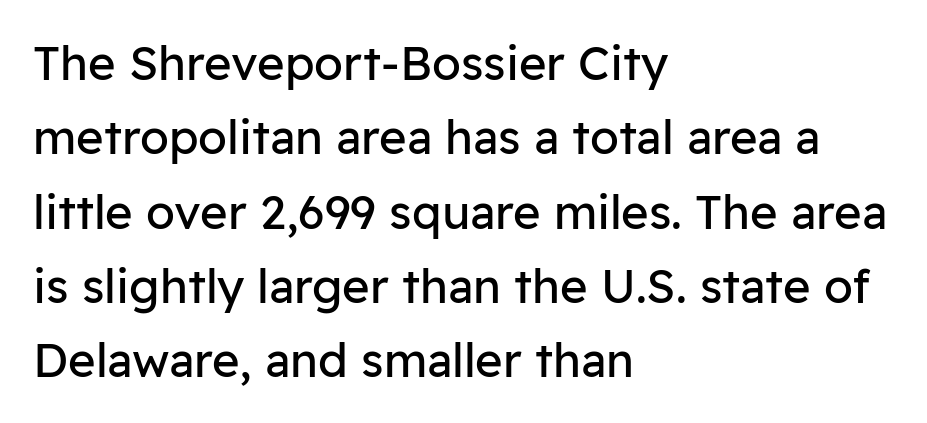
The letters sit at their default tracking, neither squeezed nor spread. The type sits square on the baseline with zero lean. Stems here are at most as thick as an everyday book face. A typesetter would label this face a sans.
